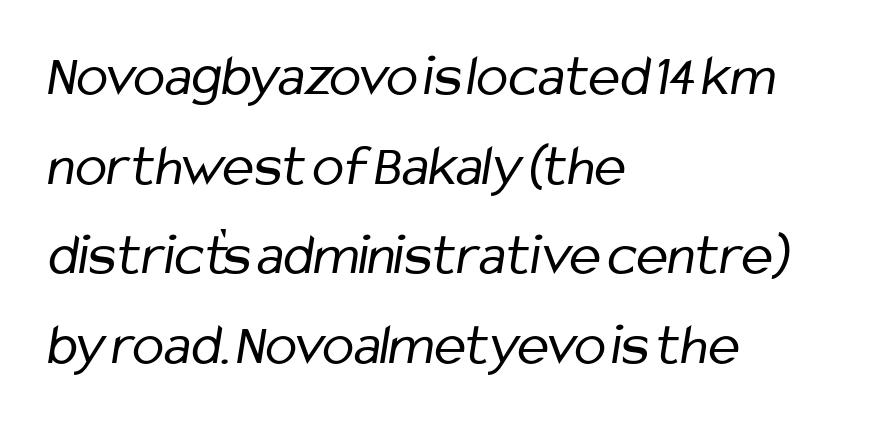
The image shows 59 px regular-weight, condensed sans-serif type; set left-aligned, normal line spacing (1.52x), normal letter spacing, not underlined; low stroke contrast and a medium x-height.
